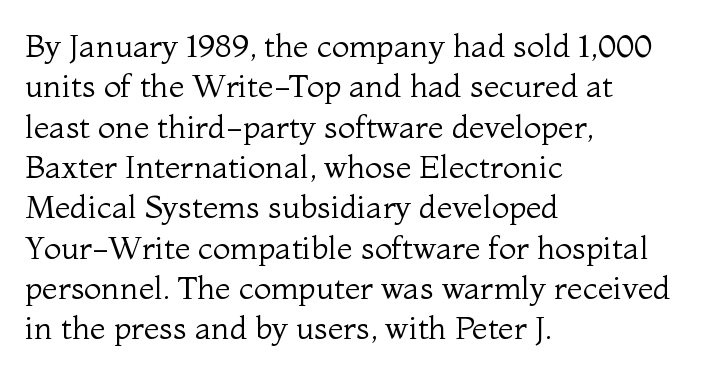
Q: Is the text bold? A: No.
Q: Is the text italic (slanted)? A: No, it is upright.
Q: Is the typeface a serif or a sans-serif typeface? A: Serif.
Q: Is the text underlined? A: No.
Q: How is the paragraph aligned? A: Left-aligned.
Q: Is the spacing between letters normal or unusually wide? A: Normal.
Q: Is the spacing between lines tight, normal or loose? A: Normal.
Q: Width (condensed, normal, or wide)? A: Normal.
Q: Stroke contrast? A: Medium.
Q: x-height? A: Medium.
Q: Monospaced? A: No.
